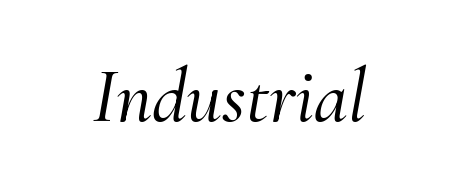
{"serif": "yes", "italic": "yes", "lean": "right", "slant_degrees": 10, "width": "normal", "stroke_contrast": "medium", "x_height": "small", "monospaced": "no", "underline": "no", "letter_spacing": "normal", "letter_spacing_em": 0.0, "glyph_px": 77}
